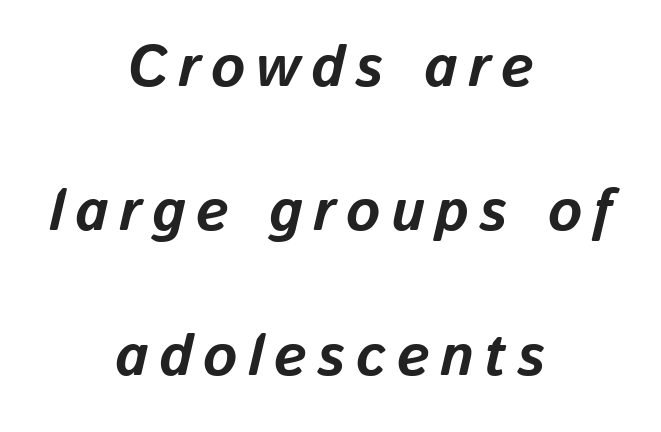
{"italic": "yes", "lean": "right", "slant_degrees": 13, "bold": "yes", "weight": "bold", "width": "normal", "stroke_contrast": "low", "x_height": "medium", "monospaced": "no", "underline": "no", "align": "center", "line_spacing": "loose", "line_spacing_ratio": 2.49, "glyph_px": 58}
